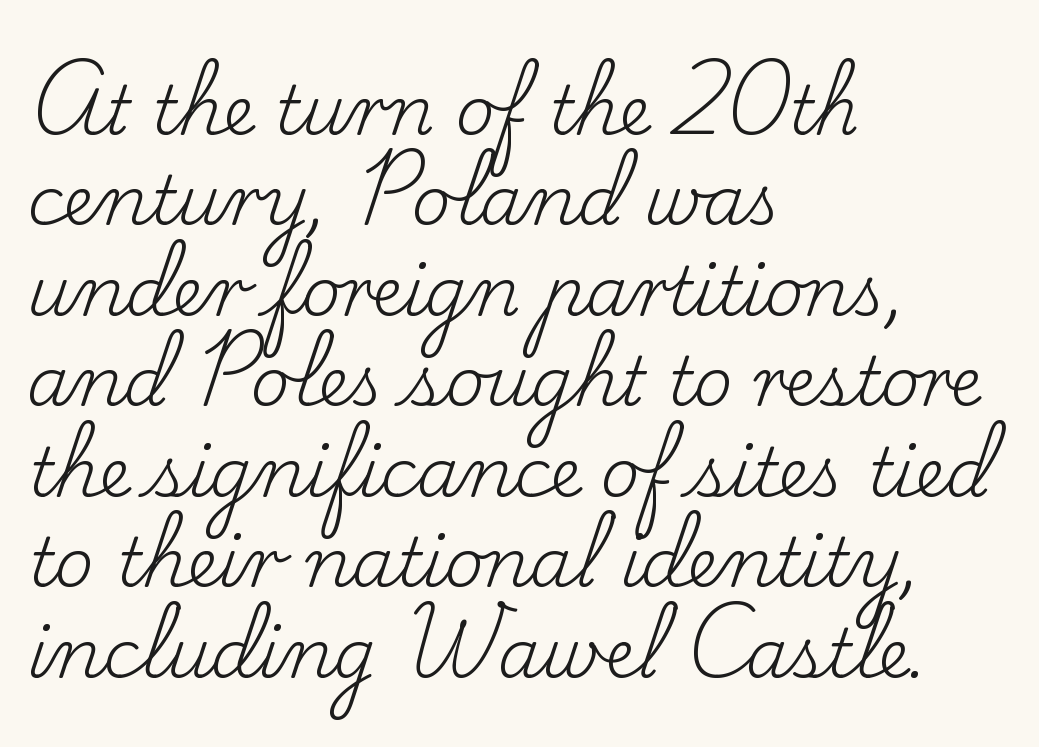
Has an underline been added? It has not. Font category for this specimen: serif. Characters follow at the spacing the type designer built in. The typesetter chose a ragged-right arrangement here. Caption: face not bold, strokes unweighted. The rendering uses natural spacing where letterforms have individual widths.
